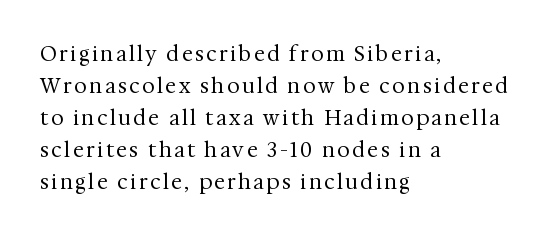
Q: Is the text bold? A: No.
Q: Is the text italic (slanted)? A: No, it is upright.
Q: Is the text underlined? A: No.
Q: How is the paragraph aligned? A: Left-aligned.
Q: Is the spacing between lines tight, normal or loose? A: Normal.
